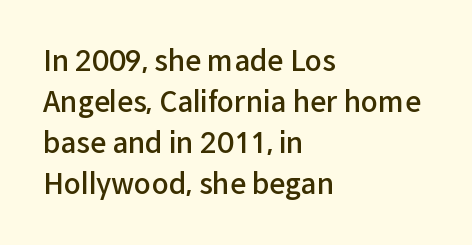
{"serif": "no", "italic": "no", "bold": "semi", "weight": "semibold", "width": "normal", "stroke_contrast": "low", "x_height": "medium", "monospaced": "no", "underline": "no", "align": "left", "line_spacing": "normal", "line_spacing_ratio": 1.46, "letter_spacing": "normal", "letter_spacing_em": 0.0, "glyph_px": 28}
